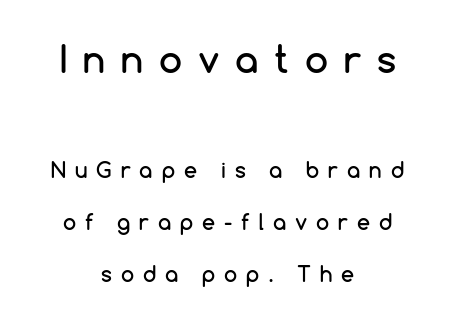
The image shows 37 px sans-serif type, upright; set centered, loose line spacing (2.47x), unusually wide letter spacing (+0.43 em), not underlined; the first (top) block is 1.76x larger; low stroke contrast and a medium x-height.
